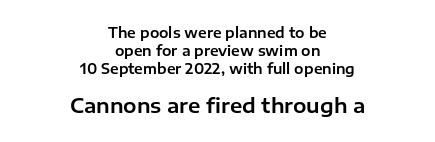
{"italic": "no", "underline": "no", "align": "center", "line_spacing": "normal", "line_spacing_ratio": 1.27, "letter_spacing": "normal", "letter_spacing_em": 0.0, "larger_block": "second", "size_ratio": 1.43, "glyph_px": 20}
